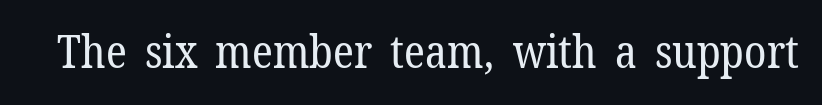
Q: Is the text bold? A: No.
Q: Is the text italic (slanted)? A: No, it is upright.
Q: Is the typeface a serif or a sans-serif typeface? A: Serif.
Q: Is the text underlined? A: No.
Q: Is the spacing between letters normal or unusually wide? A: Normal.
Q: Width (condensed, normal, or wide)? A: Normal.
Q: Stroke contrast? A: Low.
Q: x-height? A: Medium.
Q: Monospaced? A: No.
